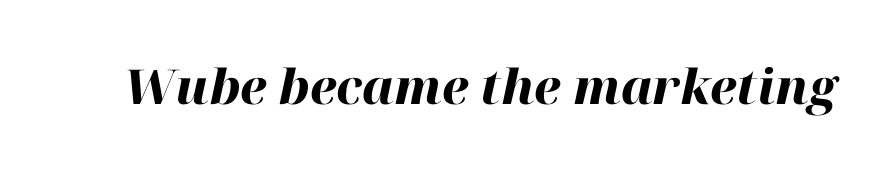
Q: Is the text bold? A: Yes.
Q: Is the text italic (slanted)? A: Yes, it leans right by about 12 degrees.
Q: Is the text underlined? A: No.
Q: Is the spacing between letters normal or unusually wide? A: Normal.
Q: Width (condensed, normal, or wide)? A: Normal.
Q: Stroke contrast? A: High.
Q: x-height? A: Medium.
Q: Monospaced? A: No.
